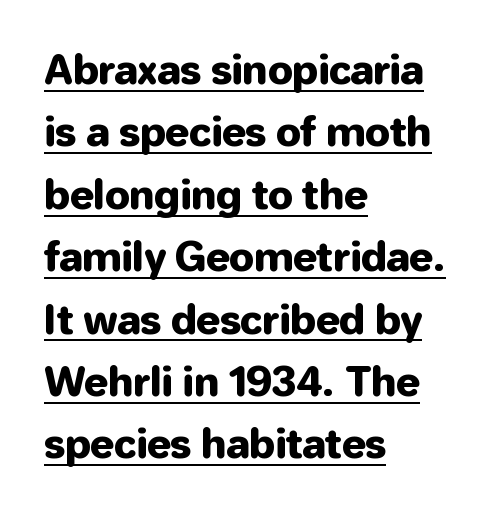
The image shows 40 px sans-serif type, upright; set left-aligned, normal line spacing (1.56x), normal letter spacing, underlined; low stroke contrast and a medium x-height.
